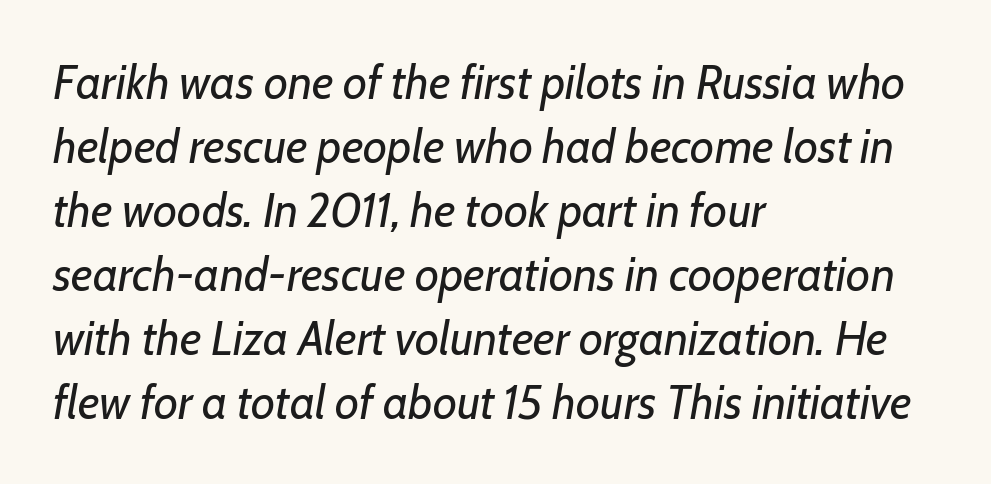
Regular leading. On a weight scale, this lands at 450 or below. The letters are slanted; this is an italic face. Leftover space on each line is placed entirely after the last word. The passage shown is typed in a proportional face where columns would drift.
